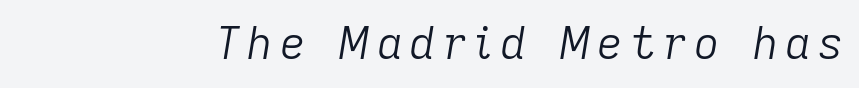
{"italic": "yes", "lean": "right", "slant_degrees": 9, "bold": "no", "weight": "light", "width": "normal", "stroke_contrast": "low", "x_height": "medium", "monospaced": "no", "underline": "no", "glyph_px": 44}
